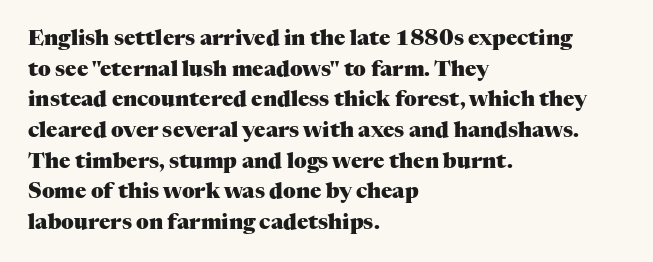
{"italic": "no", "bold": "yes", "underline": "no", "align": "left", "line_spacing": "normal", "line_spacing_ratio": 1.46, "letter_spacing": "normal", "letter_spacing_em": 0.0, "glyph_px": 21}
